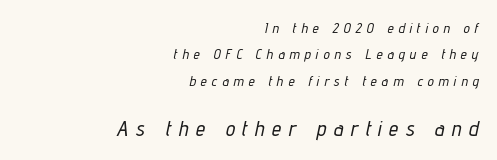
The space beneath each line is pristine and unruled. Reading top to bottom, the characters get bigger at the block break. Right-aligned paragraph, ragged on the left. The rendering applies a slant to the glyphs. In terms of letterspacing, this is a distinctly airy, spread setting.
